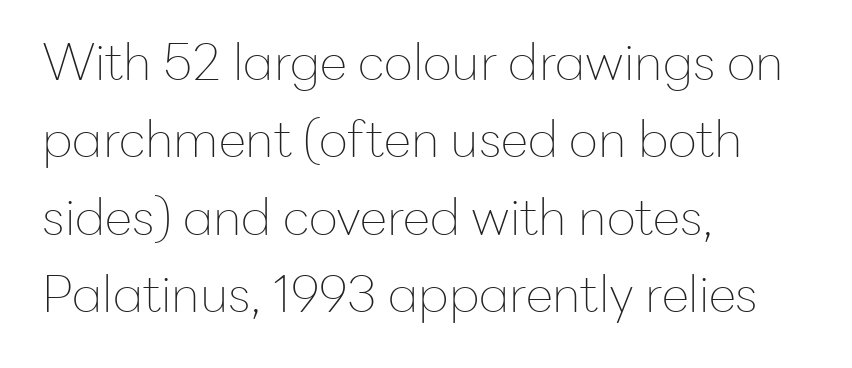
{"serif": "no", "italic": "no", "bold": "no", "weight": "thin", "width": "normal", "stroke_contrast": "low", "x_height": "medium", "monospaced": "no", "underline": "no", "align": "left", "line_spacing": "normal", "line_spacing_ratio": 1.55, "letter_spacing": "normal", "letter_spacing_em": 0.0, "glyph_px": 50}
